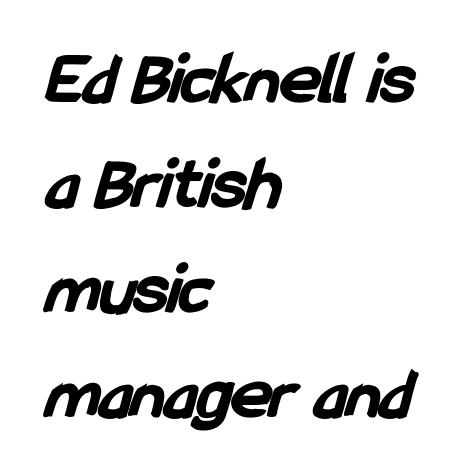
{"serif": "no", "bold": "yes", "weight": "bold", "width": "condensed", "stroke_contrast": "low", "x_height": "medium", "monospaced": "no", "underline": "no", "align": "left", "line_spacing": "normal", "line_spacing_ratio": 1.38, "letter_spacing": "normal", "letter_spacing_em": 0.0, "glyph_px": 76}
